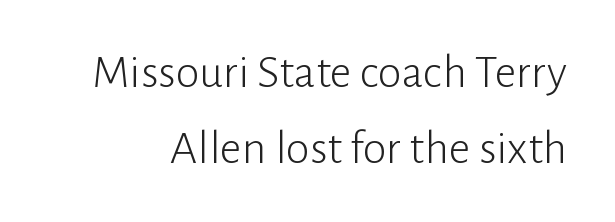
Q: Is the text bold? A: No.
Q: Is the text italic (slanted)? A: No, it is upright.
Q: Is the typeface a serif or a sans-serif typeface? A: Sans-serif.
Q: Is the text underlined? A: No.
Q: Is the spacing between letters normal or unusually wide? A: Normal.
Q: Is the spacing between lines tight, normal or loose? A: Normal.
Q: Width (condensed, normal, or wide)? A: Normal.
Q: Stroke contrast? A: Low.
Q: x-height? A: Medium.
Q: Monospaced? A: No.
